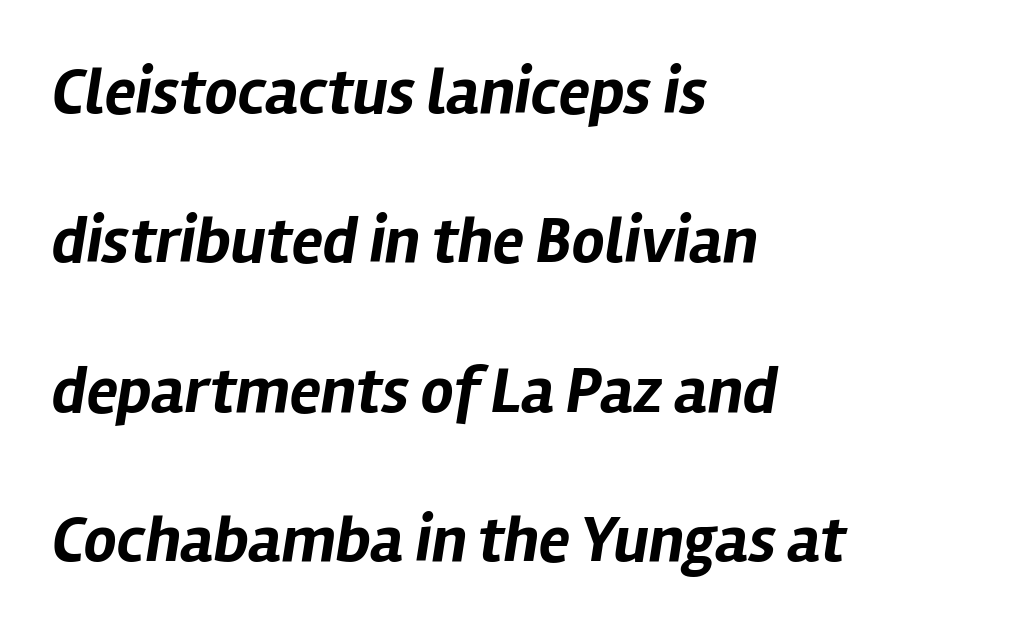
{"italic": "yes", "lean": "right", "slant_degrees": 12, "bold": "yes", "weight": "bold", "width": "normal", "stroke_contrast": "low", "x_height": "medium", "monospaced": "no", "underline": "no", "align": "left", "line_spacing": "loose", "line_spacing_ratio": 2.3, "letter_spacing": "normal", "letter_spacing_em": 0.0, "glyph_px": 65}
